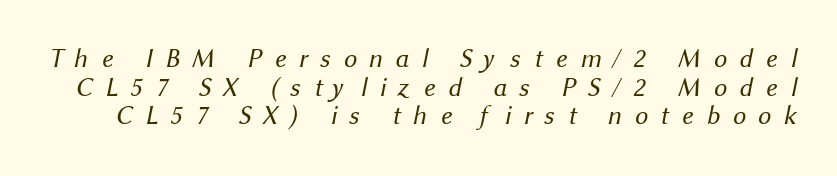
The image shows 26 px text type; set tight line spacing (1.1x), unusually wide letter spacing (+0.48 em), not underlined.
